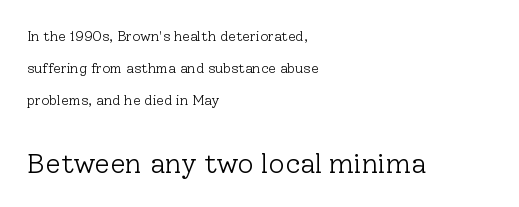
{"serif": "yes", "italic": "no", "bold": "no", "weight": "light", "width": "normal", "stroke_contrast": "low", "x_height": "medium", "monospaced": "no", "underline": "no", "align": "left", "line_spacing": "loose", "line_spacing_ratio": 2.3, "letter_spacing": "normal", "letter_spacing_em": 0.0, "larger_block": "second", "size_ratio": 2.0, "glyph_px": 28}
